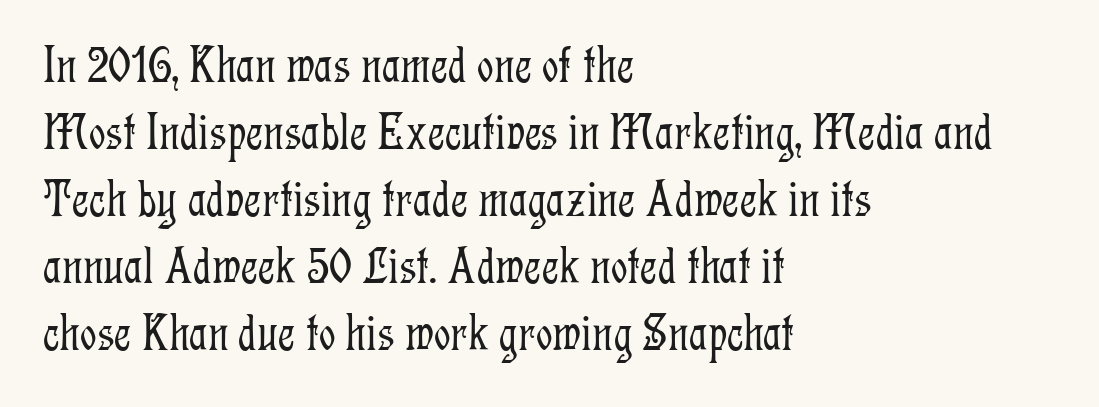
The image shows 52 px light, condensed serif type, upright; set left-aligned, normal line spacing (1.29x), normal letter spacing, not underlined; low stroke contrast and a medium x-height.
